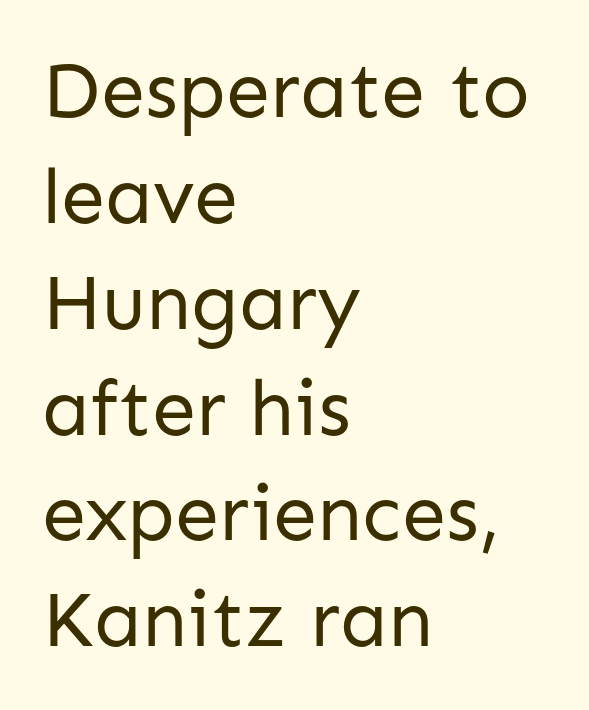
The image shows 79 px regular-weight sans-serif type, upright; set left-aligned, normal line spacing (1.34x), normal letter spacing, not underlined; low stroke contrast and a medium x-height.
